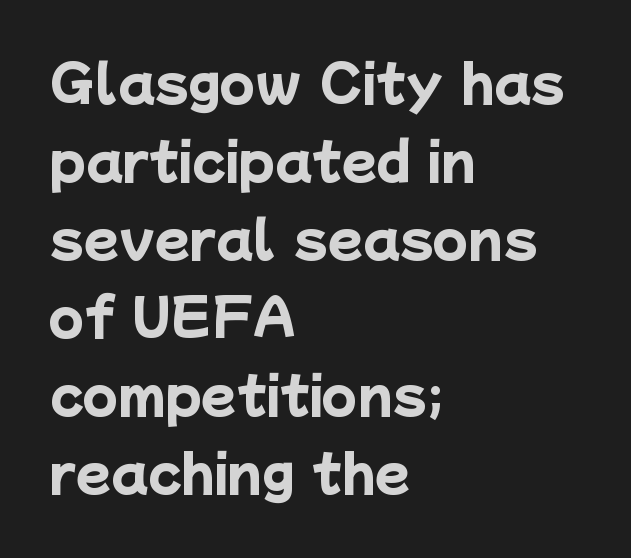
One-word summary of the alignment: left. These lines are rendered in a variable-pitch font. No word sits above an underline. Tracking value appears to be zero — textbook default spacing. Successive baselines arrive at the customary interval. You can tell from the bare stems that sans-serif type was used.
